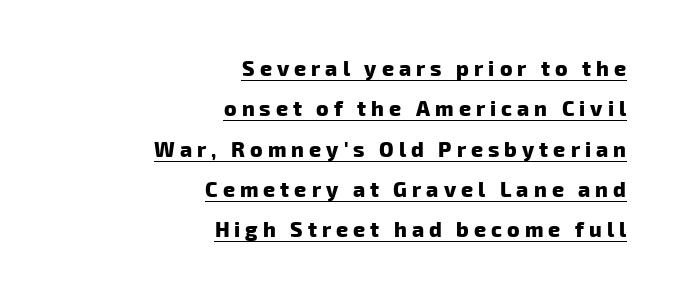
The image shows 21 px bold type; set right-aligned, loose line spacing (1.92x), unusually wide letter spacing (+0.24 em), underlined.
